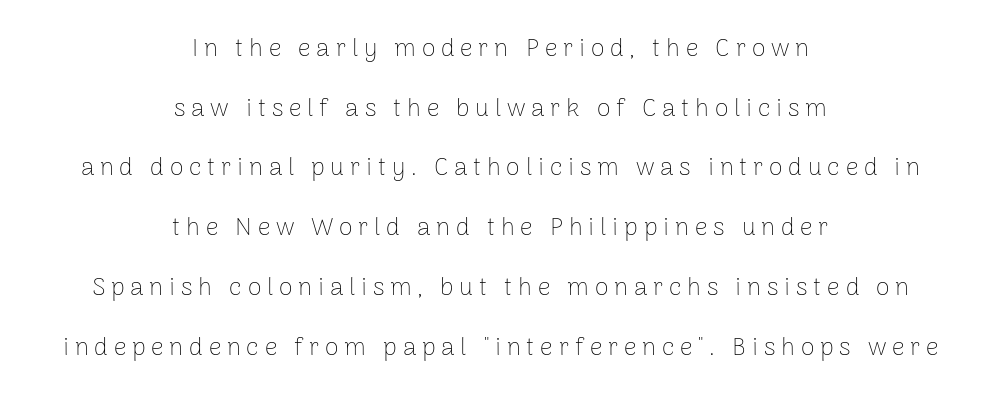
Q: Is the text bold? A: No.
Q: Is the text italic (slanted)? A: No, it is upright.
Q: Is the text underlined? A: No.
Q: How is the paragraph aligned? A: Centered.
Q: Is the spacing between letters normal or unusually wide? A: Unusually wide.
Q: Is the spacing between lines tight, normal or loose? A: Loose.
